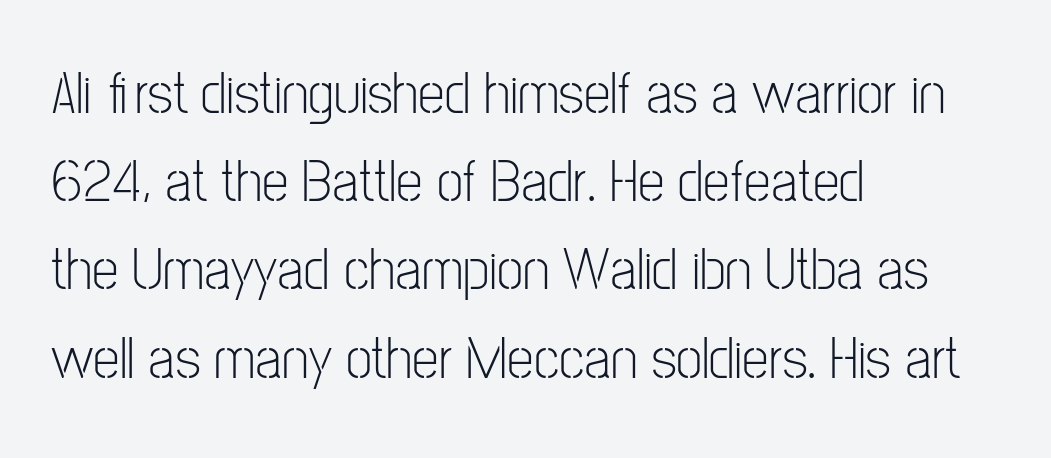
{"serif": "no", "italic": "no", "bold": "no", "weight": "light", "width": "condensed", "stroke_contrast": "low", "x_height": "medium", "monospaced": "no", "underline": "no", "align": "left", "line_spacing": "normal", "line_spacing_ratio": 1.47, "letter_spacing": "normal", "letter_spacing_em": 0.0, "glyph_px": 60}
